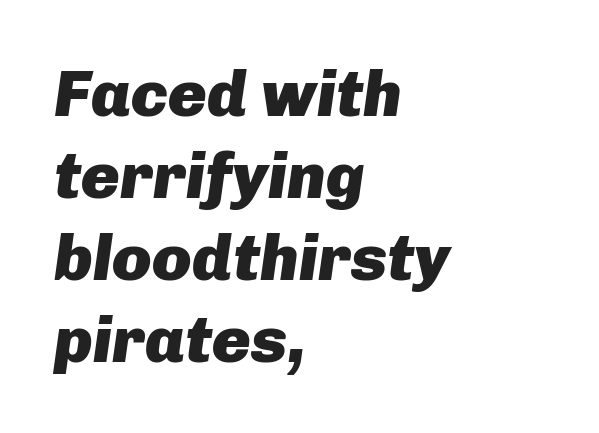
As a designer I'd log this as weight 700, bold. Standard letterfit; no display-style spreading of the glyphs. Baseline-to-baseline distance is the conventional proportion of letter height. The compositor pushed each line to the left boundary. It's the slanting kind of type. Only glyphs here, with clear space below each row.
